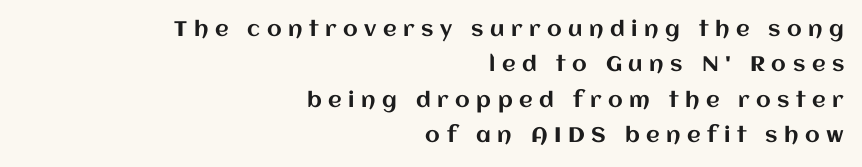
The image shows 21 px text type, upright; set right-aligned, normal line spacing (1.69x), unusually wide letter spacing (+0.31 em), not underlined.
